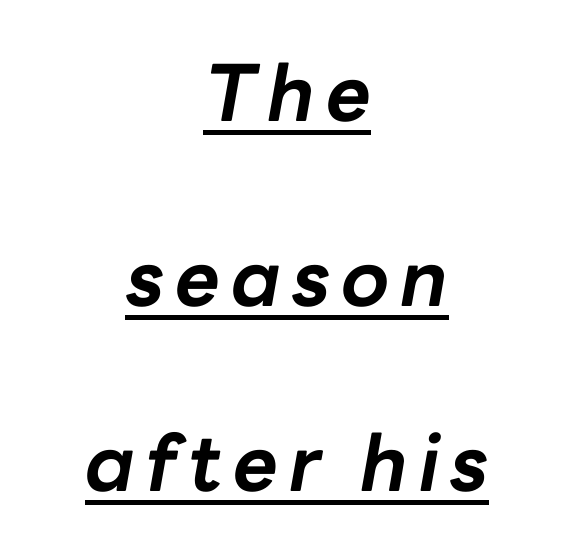
{"italic": "yes", "lean": "right", "slant_degrees": 10, "bold": "yes", "weight": "bold", "width": "normal", "stroke_contrast": "low", "x_height": "medium", "monospaced": "no", "underline": "yes", "align": "center", "line_spacing": "loose", "line_spacing_ratio": 2.37, "glyph_px": 78}
